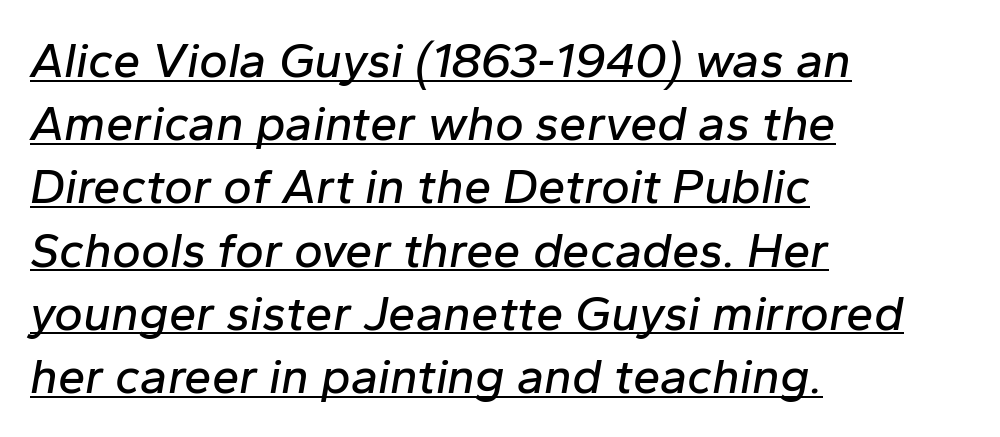
The specimen reads as italic at a glance. Here the designer chose a conventional face with non-uniform glyph widths. The space between consecutive lines is moderate. The glyphs are accompanied by a horizontal stroke just below them.
